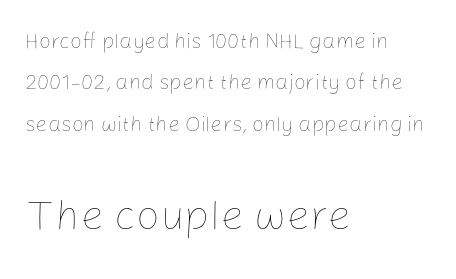
The text block is weighted toward the left margin, trailing off unevenly rightward. The font sits on the lighter half of the weight spectrum, regular included. Is there much room between lines? Yes — plenty of vertical air separates them. A bare baseline throughout the passage. This is roman type, the default non-slanted kind.
